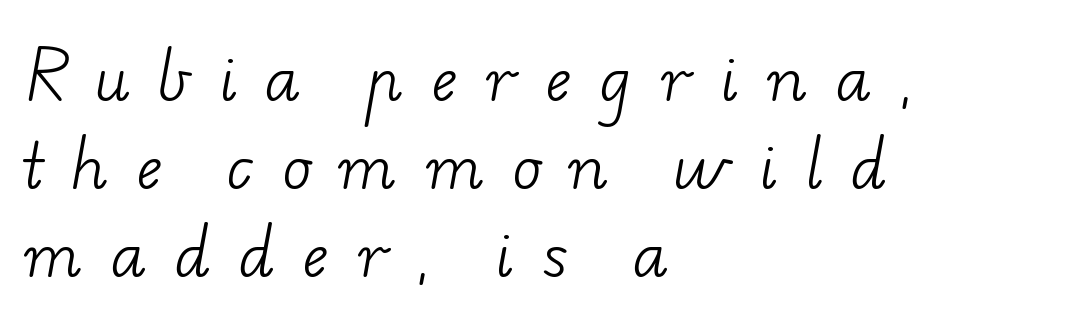
The image shows 60 px light, wide serif type; set left-aligned, normal line spacing (1.47x), unusually wide letter spacing (+0.48 em), not underlined; low stroke contrast and a small x-height.
